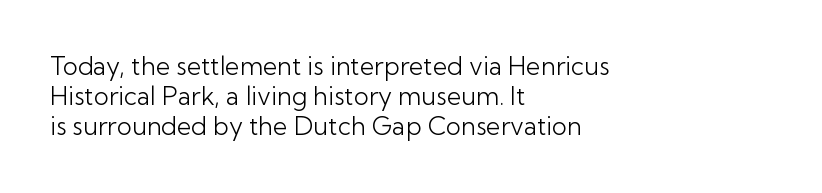
In terms of posture, this sample is upright. The rendering keeps characters at their native spacing. Caption: face not bold, strokes unweighted. The string is rendered with underlining switched off. Horizontal alignment here is leftward, the default for most running prose.
